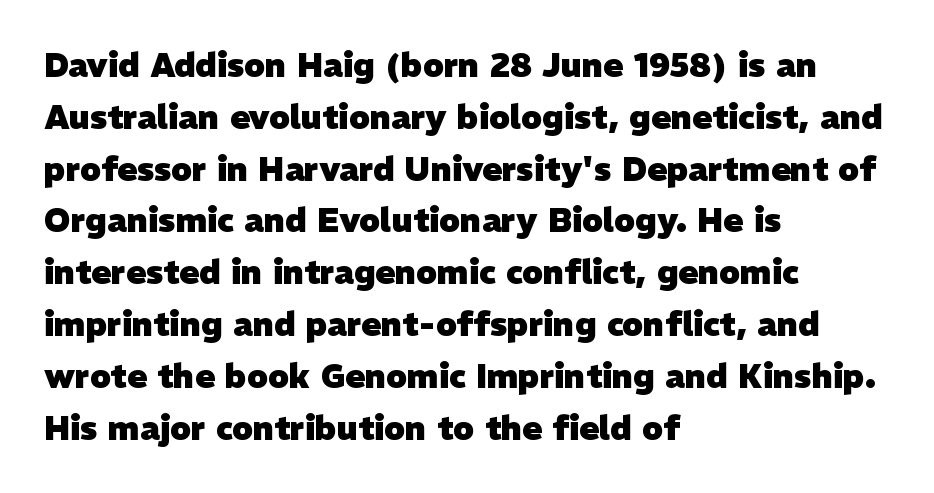
The gap between lines stays unmarked. Layout note: lines flush left. What stands out about the letter spacing? Nothing — it is the standard amount. Compared with typical paragraphs, the rows here are spaced about the same.
